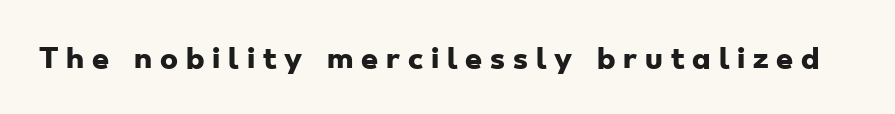
{"bold": "yes", "underline": "no", "letter_spacing": "wide", "letter_spacing_em": 0.29, "glyph_px": 27}
